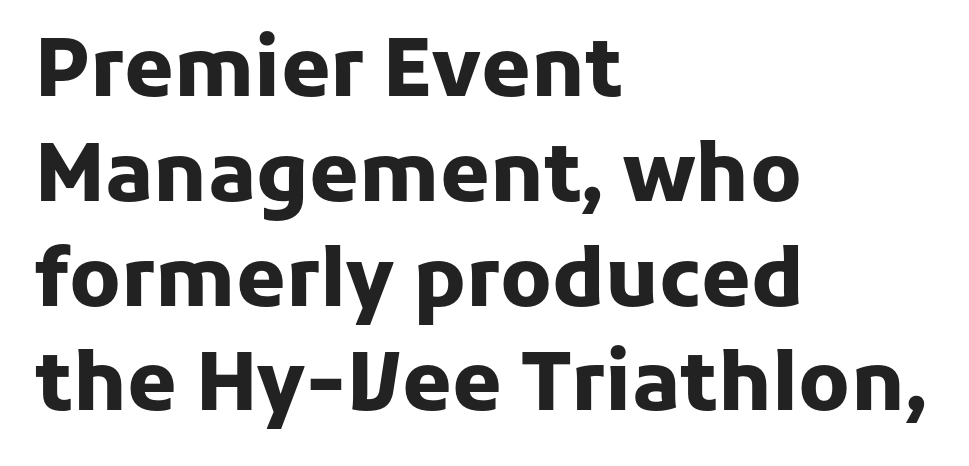
Q: Is the text bold? A: Yes.
Q: Is the text italic (slanted)? A: No, it is upright.
Q: Is the typeface a serif or a sans-serif typeface? A: Sans-serif.
Q: Is the text underlined? A: No.
Q: How is the paragraph aligned? A: Left-aligned.
Q: Is the spacing between letters normal or unusually wide? A: Normal.
Q: Is the spacing between lines tight, normal or loose? A: Normal.
Q: Width (condensed, normal, or wide)? A: Normal.
Q: Stroke contrast? A: Low.
Q: x-height? A: Medium.
Q: Monospaced? A: No.
